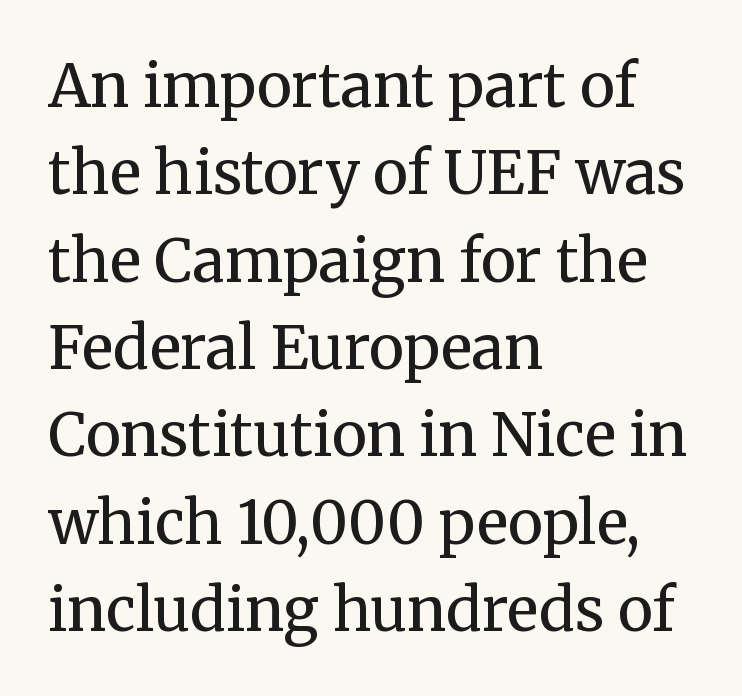
Q: Is the text bold? A: No.
Q: Is the text italic (slanted)? A: No, it is upright.
Q: Is the typeface a serif or a sans-serif typeface? A: Serif.
Q: Is the text underlined? A: No.
Q: How is the paragraph aligned? A: Left-aligned.
Q: Is the spacing between letters normal or unusually wide? A: Normal.
Q: Is the spacing between lines tight, normal or loose? A: Normal.
Q: Width (condensed, normal, or wide)? A: Normal.
Q: Stroke contrast? A: Medium.
Q: x-height? A: Medium.
Q: Monospaced? A: No.
